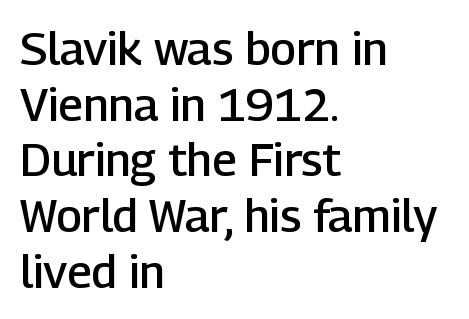
Q: Is the text bold? A: Semi-bold.
Q: Is the text italic (slanted)? A: No, it is upright.
Q: Is the typeface a serif or a sans-serif typeface? A: Sans-serif.
Q: Is the text underlined? A: No.
Q: How is the paragraph aligned? A: Left-aligned.
Q: Is the spacing between letters normal or unusually wide? A: Normal.
Q: Width (condensed, normal, or wide)? A: Normal.
Q: Stroke contrast? A: Low.
Q: x-height? A: Medium.
Q: Monospaced? A: No.
